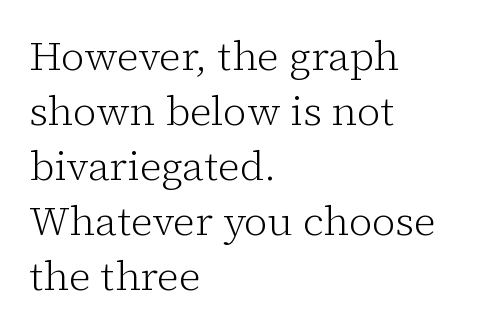
Q: Is the text bold? A: No.
Q: Is the text italic (slanted)? A: No, it is upright.
Q: Is the typeface a serif or a sans-serif typeface? A: Serif.
Q: Is the text underlined? A: No.
Q: How is the paragraph aligned? A: Left-aligned.
Q: Is the spacing between letters normal or unusually wide? A: Normal.
Q: Is the spacing between lines tight, normal or loose? A: Normal.
Q: Width (condensed, normal, or wide)? A: Normal.
Q: Stroke contrast? A: Low.
Q: x-height? A: Medium.
Q: Monospaced? A: No.
